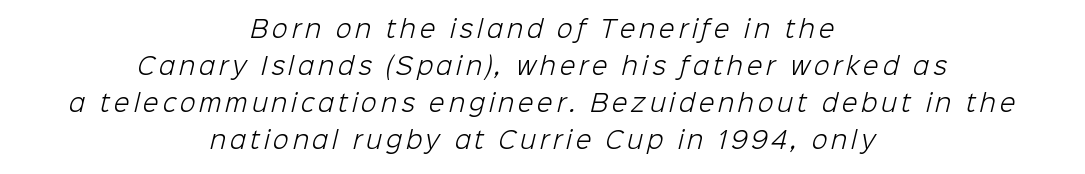
Q: Is the text bold? A: No.
Q: Is the text underlined? A: No.
Q: How is the paragraph aligned? A: Centered.
Q: Is the spacing between lines tight, normal or loose? A: Normal.
